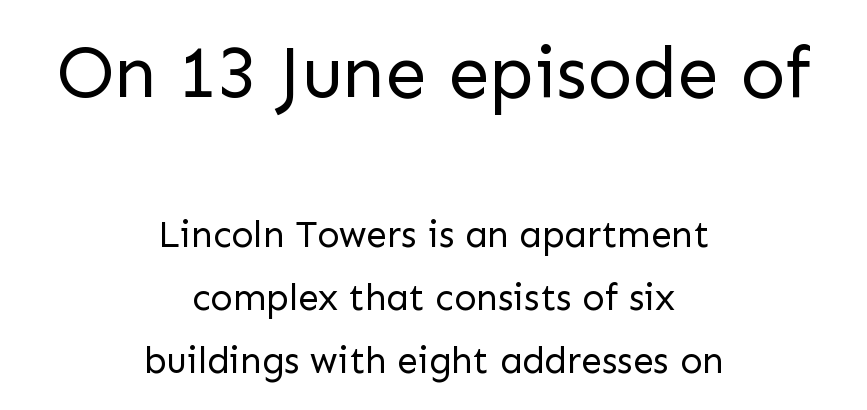
{"serif": "no", "italic": "no", "bold": "no", "weight": "regular", "width": "normal", "stroke_contrast": "low", "x_height": "medium", "monospaced": "no", "underline": "no", "align": "center", "line_spacing": "normal", "line_spacing_ratio": 1.7, "letter_spacing": "normal", "letter_spacing_em": 0.0, "larger_block": "first", "size_ratio": 2.0, "glyph_px": 74}
